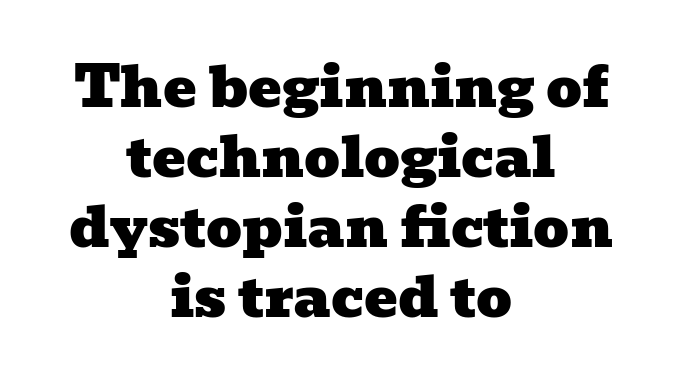
Has an underline been added? It has not. Reading down the column, the eye jumps a familiar distance to each next line. Note the varied advance widths — an 'i' is clearly narrower than an 'm'. How are the letters spaced? Ordinarily, with no added tracking. Is this a sans? No — the strokes have serifs. The paragraph has two soft edges and a firm central axis.
